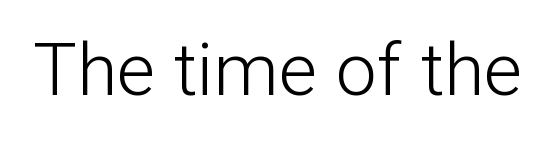
{"serif": "no", "italic": "no", "bold": "no", "weight": "light", "width": "normal", "stroke_contrast": "low", "x_height": "medium", "monospaced": "no", "underline": "no", "letter_spacing": "normal", "letter_spacing_em": 0.0, "glyph_px": 73}
